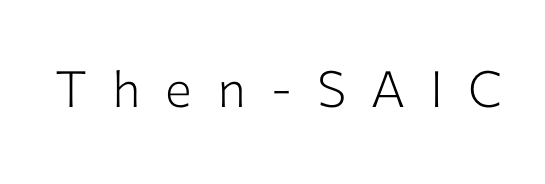
In terms of letterform style, serifs are entirely absent. Style check: upright. Counters stay open thanks to moderate or lighter strokes. The face used here is rendered with a markedly widened letterfit. These lines are rendered in a variable-pitch font.
